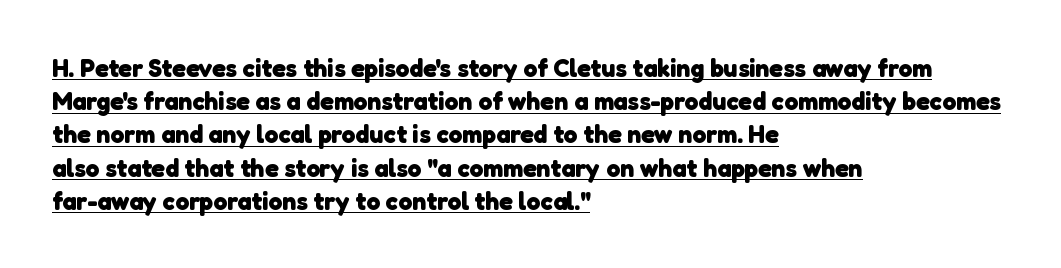
{"bold": "yes", "underline": "yes", "align": "left", "line_spacing": "normal", "line_spacing_ratio": 1.33, "letter_spacing": "normal", "letter_spacing_em": 0.0, "glyph_px": 25}
